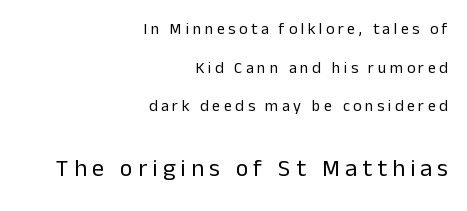
{"italic": "no", "bold": "no", "underline": "no", "align": "right", "line_spacing": "loose", "line_spacing_ratio": 2.42, "letter_spacing": "wide", "letter_spacing_em": 0.22, "larger_block": "second", "size_ratio": 1.5, "glyph_px": 24}
